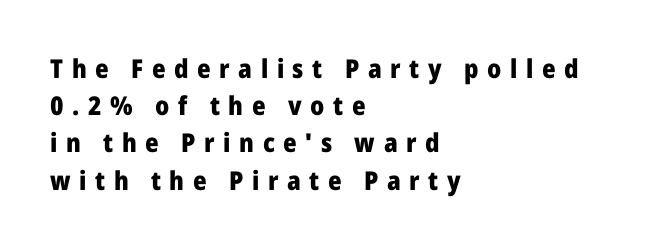
Q: Is the text bold? A: Yes.
Q: Is the text italic (slanted)? A: No, it is upright.
Q: Is the text underlined? A: No.
Q: How is the paragraph aligned? A: Left-aligned.
Q: Is the spacing between letters normal or unusually wide? A: Unusually wide.
Q: Is the spacing between lines tight, normal or loose? A: Normal.
